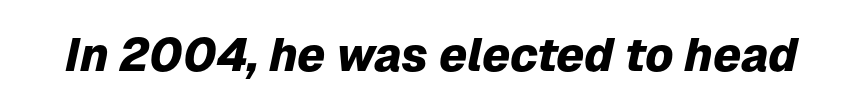
{"italic": "yes", "lean": "right", "slant_degrees": 12, "bold": "yes", "weight": "heavy", "width": "normal", "stroke_contrast": "low", "x_height": "medium", "monospaced": "no", "underline": "no", "letter_spacing": "normal", "letter_spacing_em": 0.0, "glyph_px": 47}
